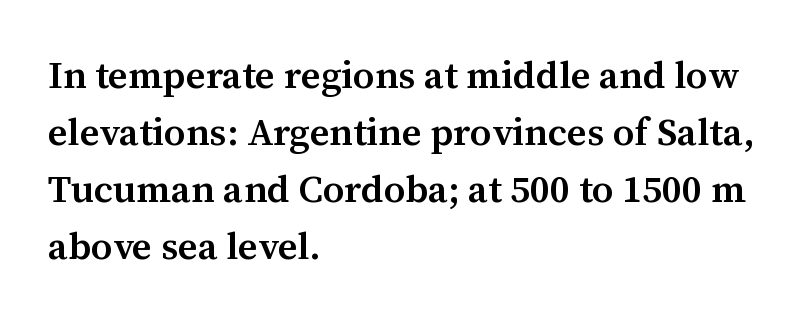
Q: Is the text bold? A: Semi-bold.
Q: Is the text italic (slanted)? A: No, it is upright.
Q: Is the typeface a serif or a sans-serif typeface? A: Serif.
Q: Is the text underlined? A: No.
Q: How is the paragraph aligned? A: Left-aligned.
Q: Is the spacing between letters normal or unusually wide? A: Normal.
Q: Is the spacing between lines tight, normal or loose? A: Normal.
Q: Width (condensed, normal, or wide)? A: Normal.
Q: Stroke contrast? A: Medium.
Q: x-height? A: Medium.
Q: Monospaced? A: No.
